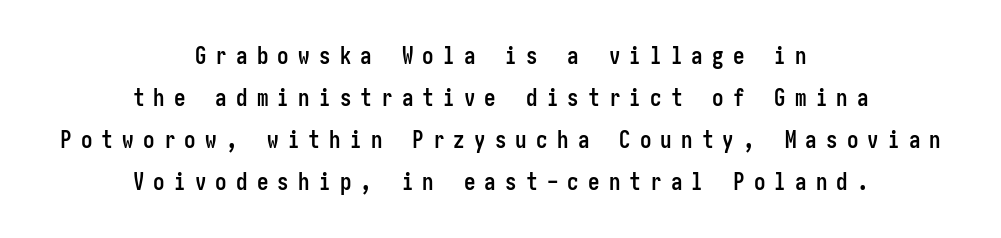
Q: Is the text bold? A: Yes.
Q: Is the text italic (slanted)? A: No, it is upright.
Q: Is the text underlined? A: No.
Q: How is the paragraph aligned? A: Centered.
Q: Is the spacing between letters normal or unusually wide? A: Unusually wide.
